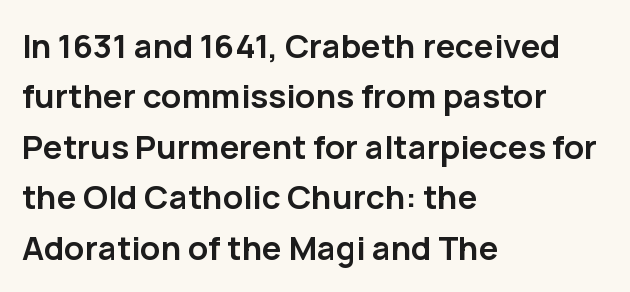
{"serif": "no", "italic": "no", "bold": "yes", "weight": "semibold", "width": "normal", "stroke_contrast": "low", "x_height": "medium", "monospaced": "no", "underline": "no", "align": "left", "line_spacing": "normal", "line_spacing_ratio": 1.53, "letter_spacing": "normal", "letter_spacing_em": 0.0, "glyph_px": 33}
